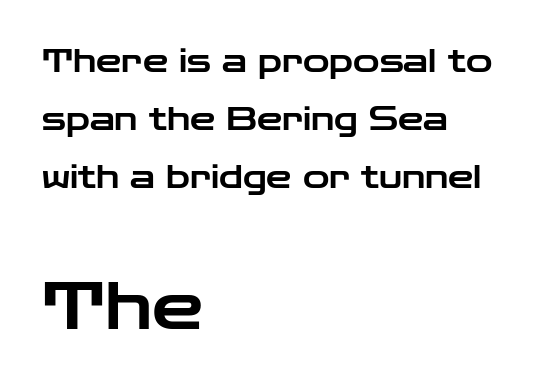
Q: Is the text italic (slanted)? A: No, it is upright.
Q: Is the typeface a serif or a sans-serif typeface? A: Sans-serif.
Q: Is the text underlined? A: No.
Q: How is the paragraph aligned? A: Left-aligned.
Q: Is the spacing between letters normal or unusually wide? A: Normal.
Q: Which block of text is set in a larger size, the first (top) or the second (bottom)? A: The second (bottom) one.
Q: Width (condensed, normal, or wide)? A: Wide.
Q: Stroke contrast? A: Low.
Q: x-height? A: Medium.
Q: Monospaced? A: No.
